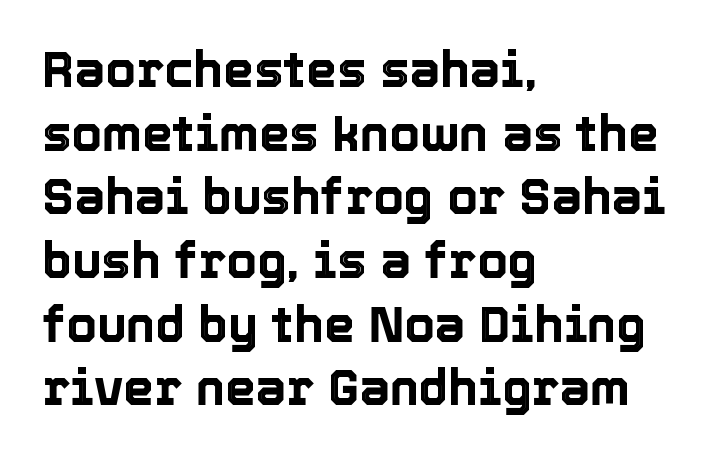
Look at the tracking — it's just the regular setting, nothing added. Character widths vary here, with narrow letters taking less room than wide ones. Compared with typical paragraphs, the rows here are spaced about the same. The paragraph shown leans on its left margin.
